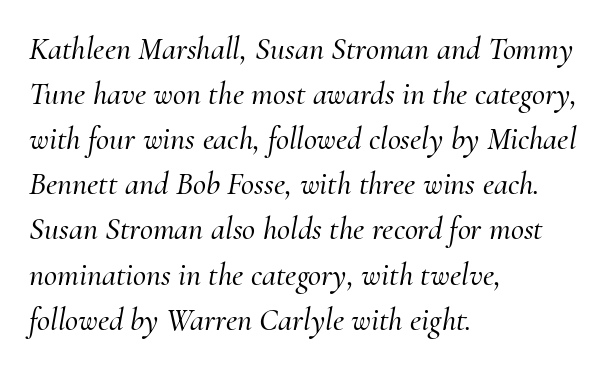
The image shows 32 px serif type, italic (leaning right); set left-aligned, normal line spacing (1.41x), normal letter spacing, not underlined; medium stroke contrast and a small x-height.
